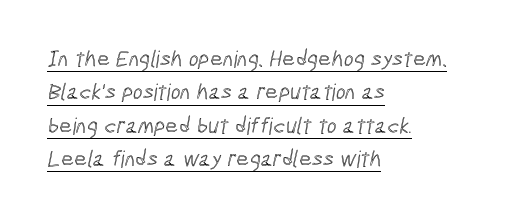
The image shows 23 px text type; set left-aligned, normal line spacing (1.45x), normal letter spacing, underlined.
